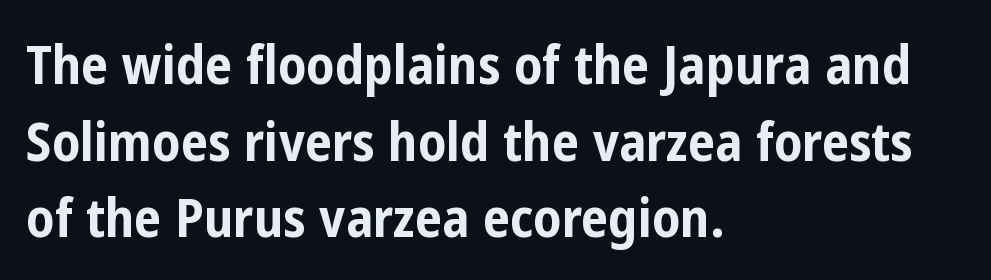
The image shows 54 px bold, condensed sans-serif type, upright; set left-aligned, normal line spacing (1.42x), normal letter spacing, not underlined; low stroke contrast and a medium x-height.
